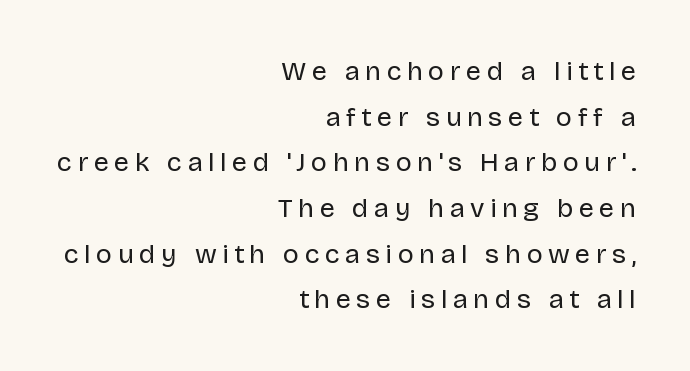
The image shows 27 px text type, upright; set right-aligned, normal line spacing (1.69x), unusually wide letter spacing (+0.2 em), not underlined.
